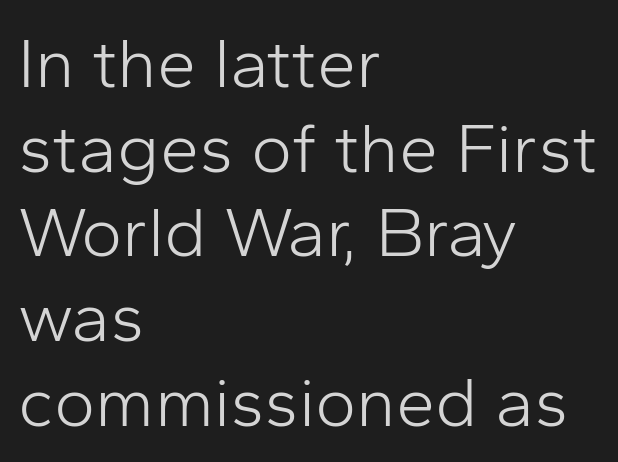
{"serif": "no", "italic": "no", "bold": "no", "weight": "light", "width": "normal", "stroke_contrast": "low", "x_height": "medium", "monospaced": "no", "underline": "no", "align": "left", "line_spacing_ratio": 1.21, "letter_spacing": "normal", "letter_spacing_em": 0.0, "glyph_px": 70}
